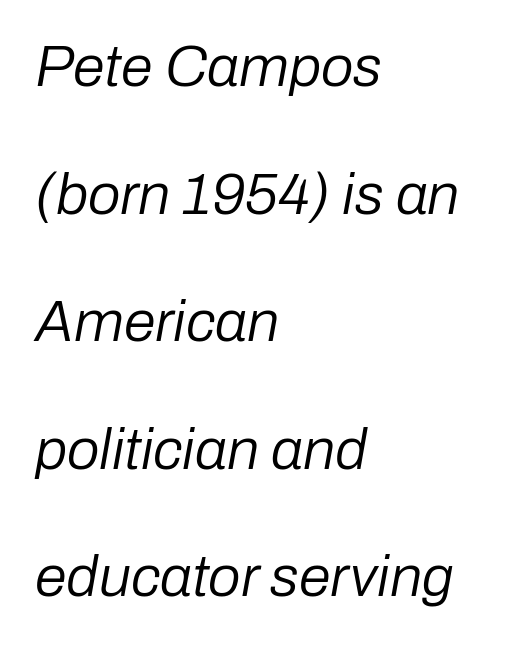
Q: Is the text bold? A: No.
Q: Is the text italic (slanted)? A: Yes, it leans right by about 10 degrees.
Q: Is the text underlined? A: No.
Q: How is the paragraph aligned? A: Left-aligned.
Q: Is the spacing between letters normal or unusually wide? A: Normal.
Q: Is the spacing between lines tight, normal or loose? A: Loose.
Q: Width (condensed, normal, or wide)? A: Normal.
Q: Stroke contrast? A: Low.
Q: x-height? A: Medium.
Q: Monospaced? A: No.
